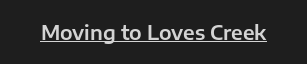
{"italic": "no", "underline": "yes", "letter_spacing": "normal", "letter_spacing_em": 0.0, "glyph_px": 20}
